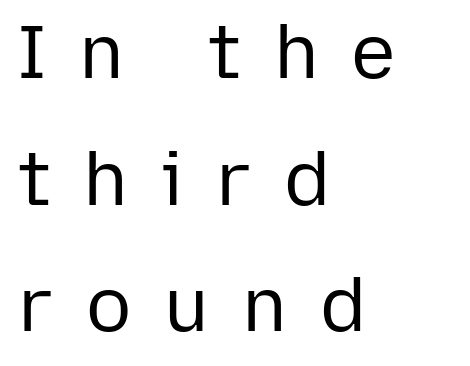
The image shows 75 px regular-weight sans-serif type, upright; set left-aligned, normal line spacing (1.69x), unusually wide letter spacing (+0.44 em), not underlined; low stroke contrast and a medium x-height.
